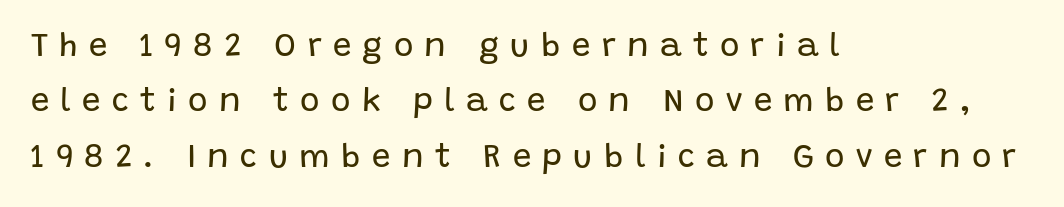
The image shows 33 px regular-weight sans-serif type, upright; set left-aligned, normal line spacing (1.68x), unusually wide letter spacing (+0.34 em), not underlined; low stroke contrast and a large x-height.
